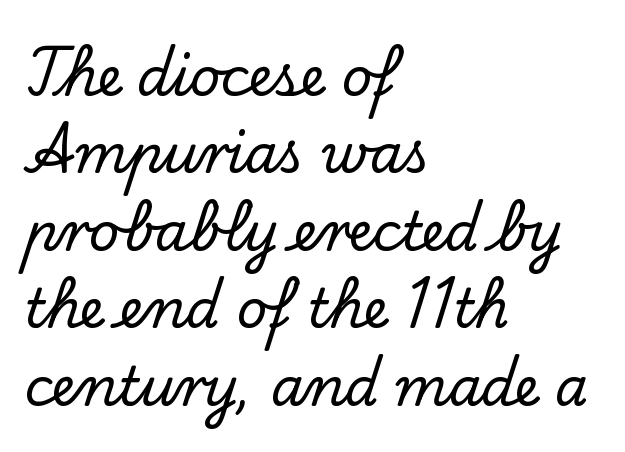
The image shows 53 px serif type; set left-aligned, normal line spacing (1.46x), normal letter spacing, not underlined; low stroke contrast and a small x-height.
